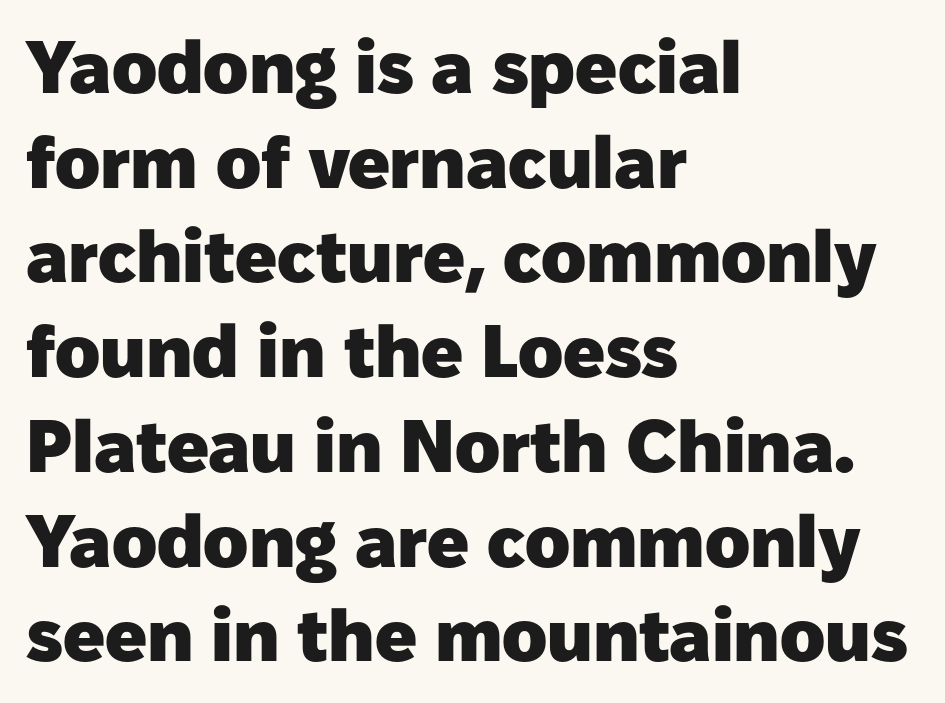
{"serif": "no", "italic": "no", "bold": "yes", "weight": "heavy", "width": "normal", "stroke_contrast": "low", "x_height": "medium", "monospaced": "no", "underline": "no", "align": "left", "line_spacing": "normal", "line_spacing_ratio": 1.28, "letter_spacing": "normal", "letter_spacing_em": 0.0, "glyph_px": 74}
